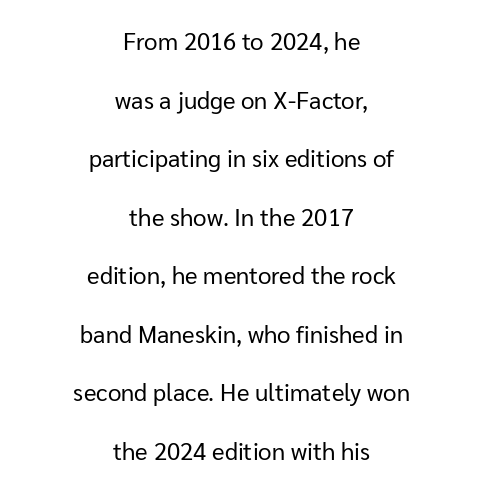
{"italic": "no", "bold": "no", "underline": "no", "align": "center", "line_spacing": "loose", "line_spacing_ratio": 2.44, "letter_spacing": "normal", "letter_spacing_em": 0.0, "glyph_px": 24}
